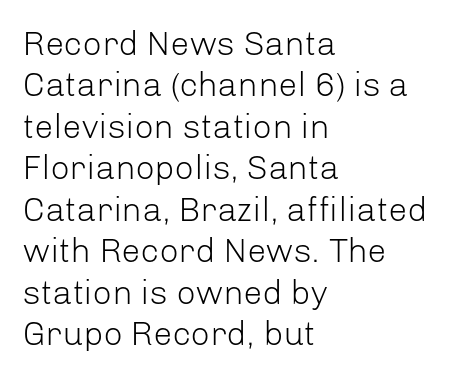
{"serif": "no", "italic": "no", "bold": "no", "weight": "light", "width": "normal", "stroke_contrast": "low", "x_height": "medium", "monospaced": "no", "underline": "no", "align": "left", "line_spacing_ratio": 1.22, "letter_spacing": "normal", "letter_spacing_em": 0.0, "glyph_px": 34}
